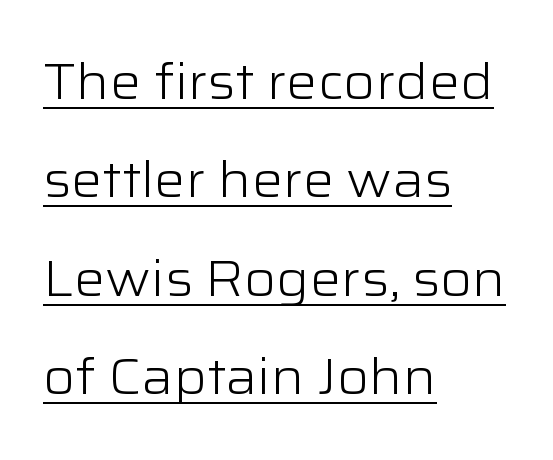
A baseline rule has been typeset under these characters. The cut favours lightness, reaching ordinary text weight at its darkest. The block of text is sparse from top to bottom, with ample space between rows. Each line starts at the same left margin while the right side varies. Each letter's strokes conclude bluntly, with no projecting serifs.
